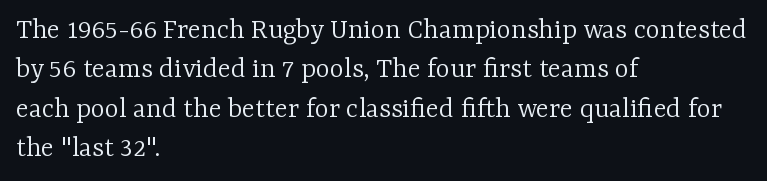
Q: Is the text bold? A: No.
Q: Is the text italic (slanted)? A: No, it is upright.
Q: Is the typeface a serif or a sans-serif typeface? A: Serif.
Q: Is the text underlined? A: No.
Q: How is the paragraph aligned? A: Left-aligned.
Q: Is the spacing between letters normal or unusually wide? A: Normal.
Q: Is the spacing between lines tight, normal or loose? A: Normal.
Q: Width (condensed, normal, or wide)? A: Normal.
Q: Stroke contrast? A: Low.
Q: x-height? A: Medium.
Q: Monospaced? A: No.
